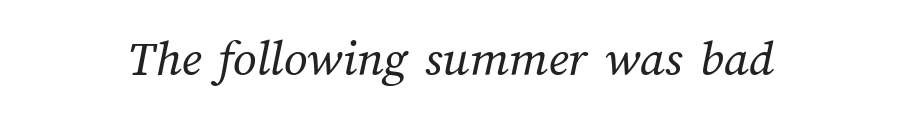
{"bold": "no", "weight": "regular", "width": "normal", "stroke_contrast": "medium", "x_height": "medium", "monospaced": "no", "underline": "no", "letter_spacing": "normal", "letter_spacing_em": 0.0, "glyph_px": 52}
